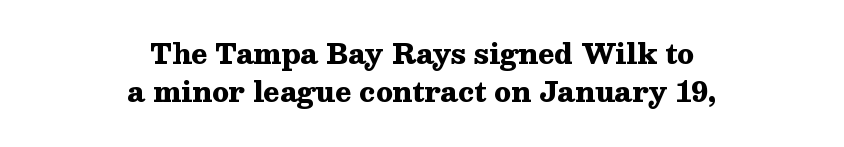
The image shows 27 px bold type, upright; set centered, normal line spacing (1.41x), normal letter spacing, not underlined.
